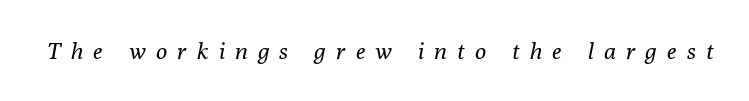
{"italic": "yes", "lean": "right", "slant_degrees": 10, "bold": "no", "underline": "no", "letter_spacing": "wide", "letter_spacing_em": 0.45, "glyph_px": 23}
